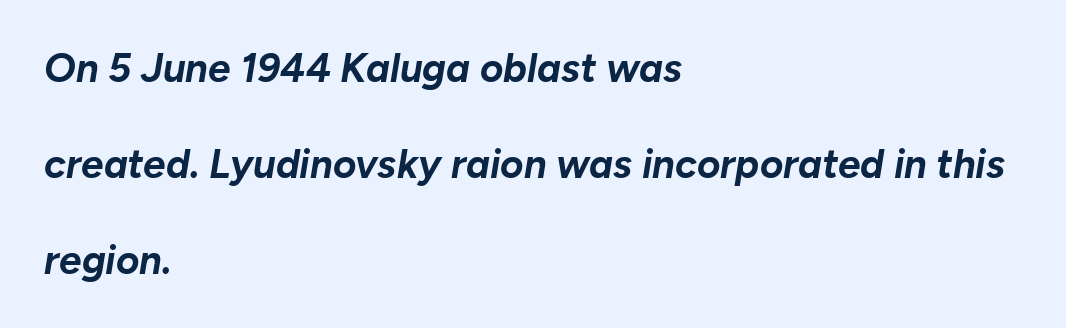
A typesetter would call this zero additional tracking. The vertical gap from one line to the next is large. Check under the words: just untouched page. These lines were composed using italics.
